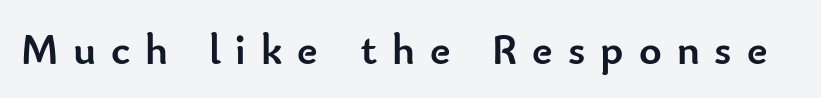
The image shows 43 px semibold sans-serif type, upright; set unusually wide letter spacing (+0.35 em), not underlined; low stroke contrast and a small x-height.
